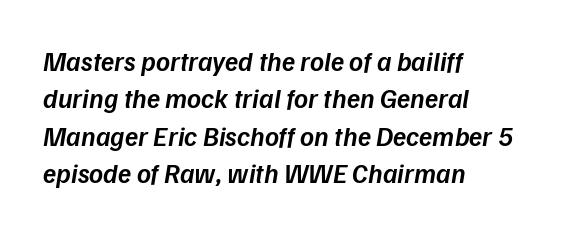
Q: Is the text bold? A: Semi-bold.
Q: Is the text italic (slanted)? A: Yes, it leans right by about 9 degrees.
Q: Is the text underlined? A: No.
Q: How is the paragraph aligned? A: Left-aligned.
Q: Is the spacing between letters normal or unusually wide? A: Normal.
Q: Is the spacing between lines tight, normal or loose? A: Normal.
